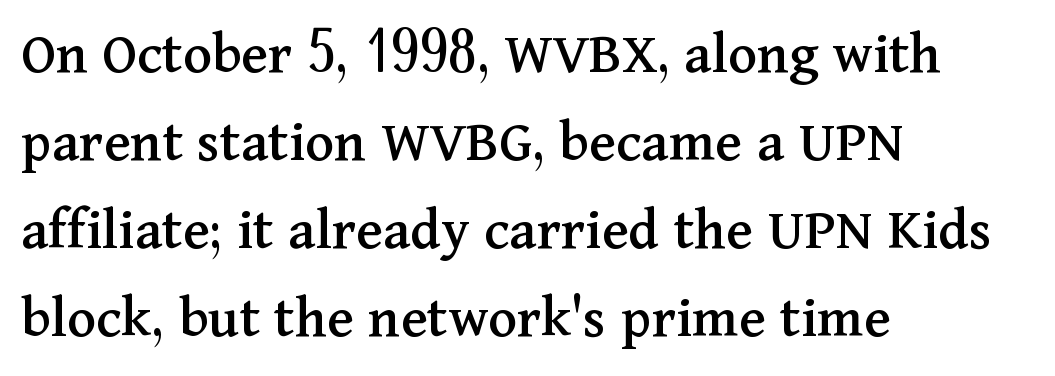
Q: Is the text italic (slanted)? A: No, it is upright.
Q: Is the typeface a serif or a sans-serif typeface? A: Serif.
Q: Is the text underlined? A: No.
Q: How is the paragraph aligned? A: Left-aligned.
Q: Is the spacing between letters normal or unusually wide? A: Normal.
Q: Is the spacing between lines tight, normal or loose? A: Normal.
Q: Width (condensed, normal, or wide)? A: Normal.
Q: Stroke contrast? A: Medium.
Q: x-height? A: Medium.
Q: Monospaced? A: No.
